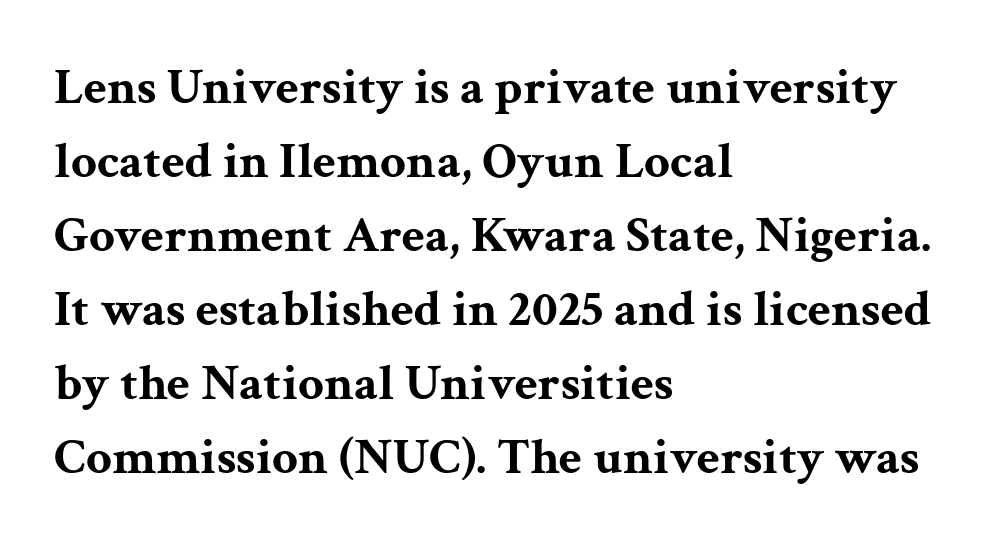
{"serif": "yes", "italic": "no", "bold": "yes", "weight": "bold", "width": "wide", "stroke_contrast": "medium", "x_height": "medium", "monospaced": "no", "underline": "no", "align": "left", "line_spacing": "normal", "line_spacing_ratio": 1.45, "letter_spacing": "normal", "letter_spacing_em": 0.0, "glyph_px": 51}
